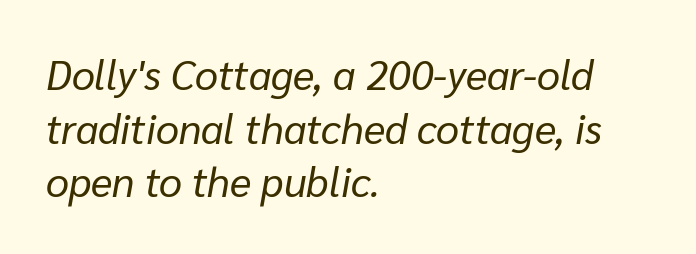
{"italic": "yes", "lean": "right", "slant_degrees": 10, "bold": "no", "weight": "regular", "width": "normal", "stroke_contrast": "low", "x_height": "medium", "monospaced": "no", "underline": "no", "align": "left", "line_spacing": "normal", "line_spacing_ratio": 1.31, "letter_spacing": "normal", "letter_spacing_em": 0.0, "glyph_px": 41}
